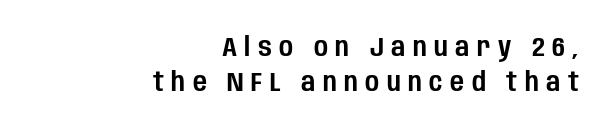
Q: Is the text italic (slanted)? A: No, it is upright.
Q: Is the text underlined? A: No.
Q: How is the paragraph aligned? A: Right-aligned.
Q: Is the spacing between letters normal or unusually wide? A: Unusually wide.
Q: Is the spacing between lines tight, normal or loose? A: Normal.
